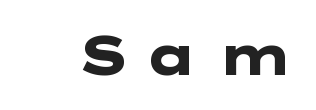
The image shows 54 px heavy, wide sans-serif type, upright; set unusually wide letter spacing (+0.28 em), not underlined; low stroke contrast and a medium x-height.
